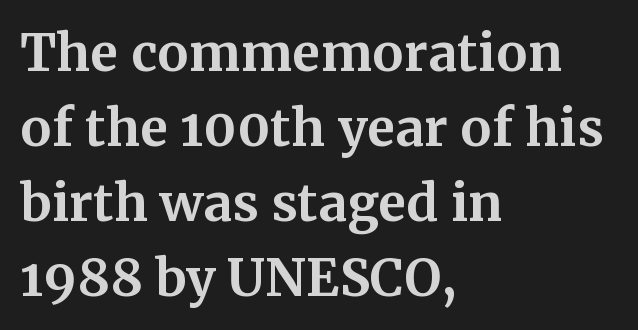
The image shows 51 px bold serif type, upright; set left-aligned, normal line spacing (1.47x), normal letter spacing, not underlined; medium stroke contrast and a medium x-height.
